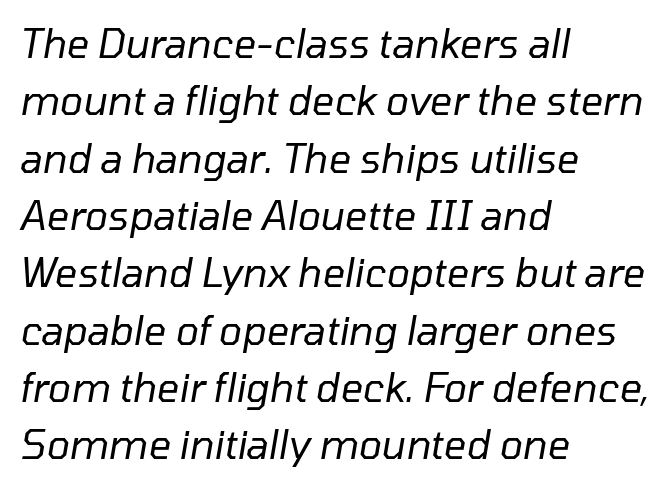
One glance says typical: line gaps are just what's usual. Bare-footed words on every line. Words appear dense and cohesive because spacing is normal. Typeset ragged right — the left edge is the straight one. This sample has the flowing, uneven cadence of proportional lettering. There's an unmistakable incline to the writing here.
